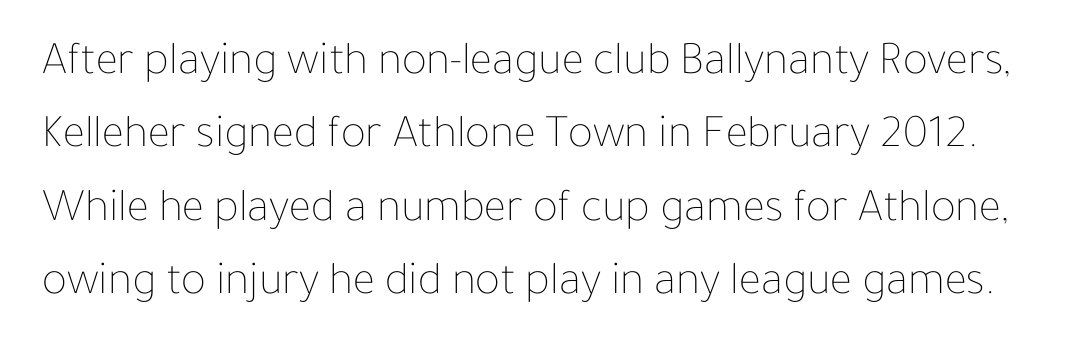
{"italic": "no", "bold": "no", "weight": "thin", "width": "normal", "stroke_contrast": "low", "x_height": "medium", "monospaced": "no", "underline": "no", "line_spacing": "normal", "line_spacing_ratio": 1.56, "letter_spacing": "normal", "letter_spacing_em": 0.0, "glyph_px": 47}
